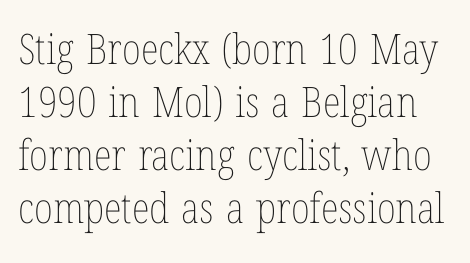
{"italic": "no", "bold": "no", "weight": "thin", "width": "condensed", "stroke_contrast": "low", "x_height": "medium", "monospaced": "no", "underline": "no", "line_spacing": "normal", "line_spacing_ratio": 1.26, "letter_spacing": "normal", "letter_spacing_em": 0.0, "glyph_px": 42}
